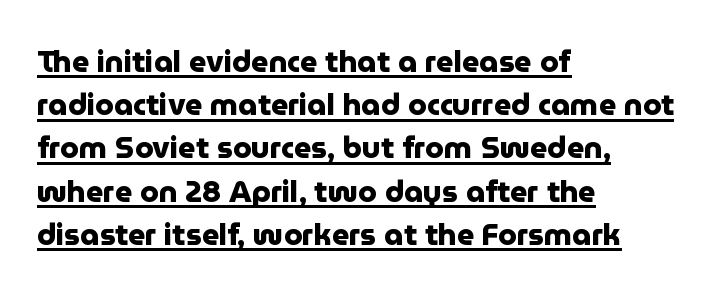
Q: Is the text bold? A: Yes.
Q: Is the text italic (slanted)? A: No, it is upright.
Q: Is the typeface a serif or a sans-serif typeface? A: Sans-serif.
Q: Is the text underlined? A: Yes.
Q: How is the paragraph aligned? A: Left-aligned.
Q: Is the spacing between letters normal or unusually wide? A: Normal.
Q: Is the spacing between lines tight, normal or loose? A: Normal.
Q: Width (condensed, normal, or wide)? A: Normal.
Q: Stroke contrast? A: Low.
Q: x-height? A: Medium.
Q: Monospaced? A: No.
